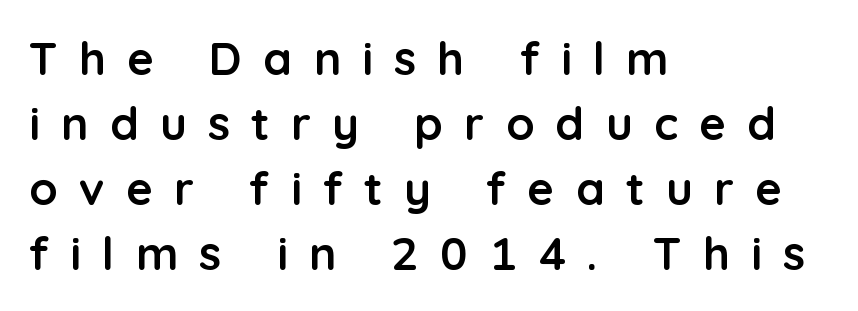
The rendering uses a moderate line-height, typical for paragraphs. Style check: upright. Is this a fixed-width face? No — the glyphs have proportional, varying widths. Someone cranked the tracking dial way up on this one. Anything drawn beneath the words? Only blank space. In terms of letterform style, serifs are entirely absent.
